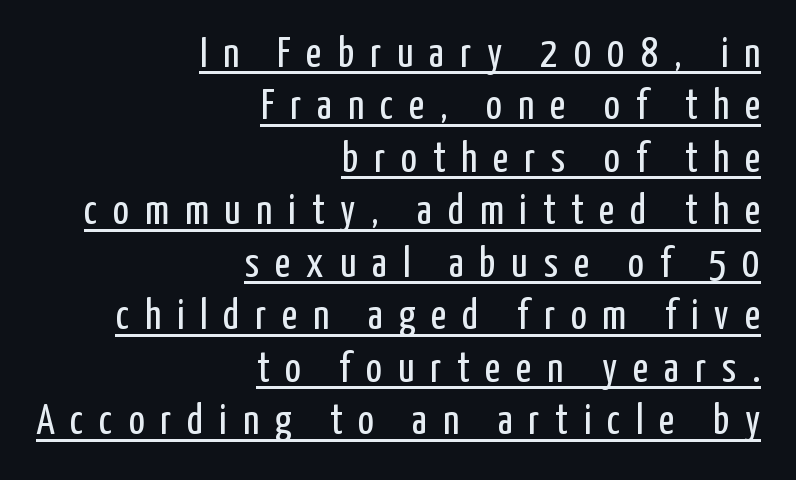
The font's upright variant was chosen for this text. Compared with a flush-left layout, this one pins lines to the opposite, right side. Does the type have serifs? No, each stem ends abruptly. Vertical stems look standard width or narrower in stroke. The gaps between neighbouring characters are conspicuously large. Horizontal bands of white between lines are of average thickness.
